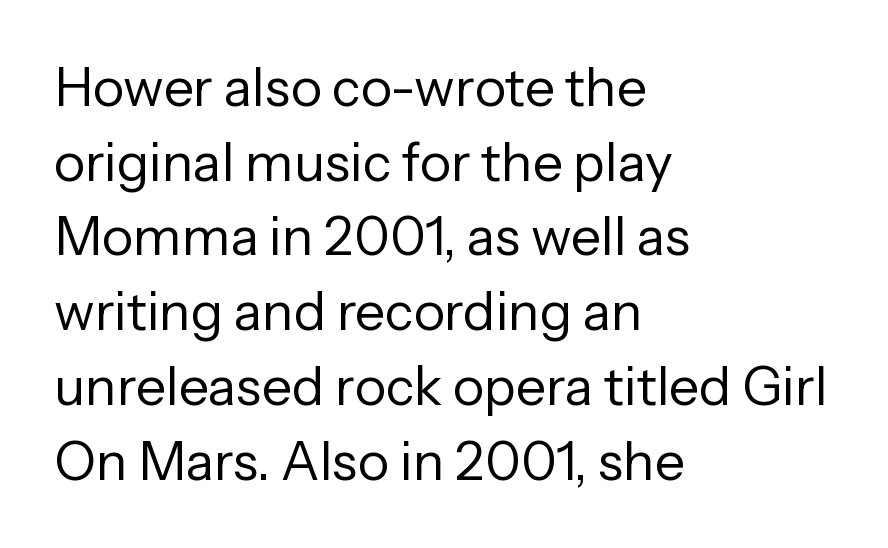
{"serif": "no", "italic": "no", "bold": "no", "weight": "regular", "width": "normal", "stroke_contrast": "low", "x_height": "medium", "monospaced": "no", "underline": "no", "align": "left", "line_spacing": "normal", "line_spacing_ratio": 1.41, "letter_spacing": "normal", "letter_spacing_em": 0.0, "glyph_px": 53}
